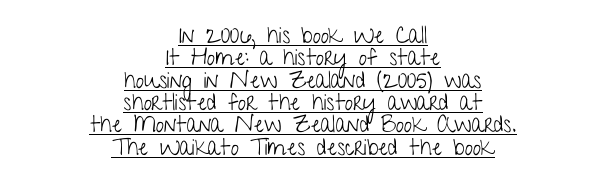
Q: Is the text bold? A: No.
Q: Is the text italic (slanted)? A: No, it is upright.
Q: Is the text underlined? A: Yes.
Q: How is the paragraph aligned? A: Centered.
Q: Is the spacing between letters normal or unusually wide? A: Normal.
Q: Is the spacing between lines tight, normal or loose? A: Tight.
